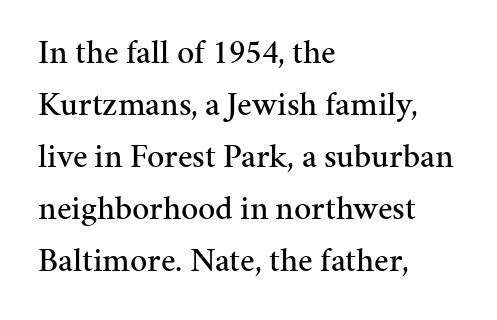
{"serif": "yes", "italic": "no", "width": "normal", "stroke_contrast": "medium", "x_height": "medium", "monospaced": "no", "underline": "no", "align": "left", "line_spacing": "normal", "line_spacing_ratio": 1.53, "letter_spacing": "normal", "letter_spacing_em": 0.0, "glyph_px": 34}
